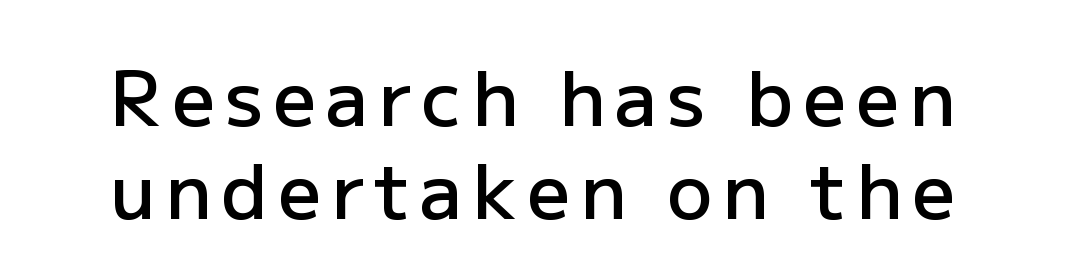
The image shows 76 px semibold sans-serif type, upright; set line spacing 1.22x, not underlined; low stroke contrast and a medium x-height.
